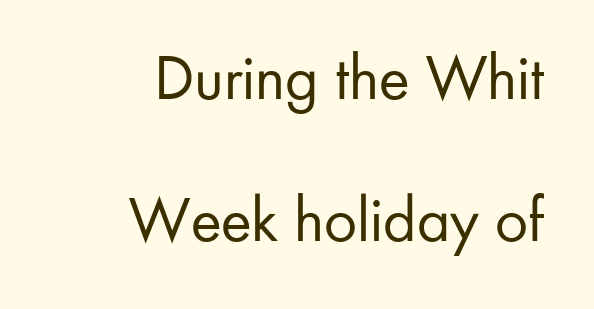
The image shows 65 px regular-weight sans-serif type, upright; set right-aligned, loose line spacing (2.18x), normal letter spacing, not underlined; low stroke contrast and a small x-height.
